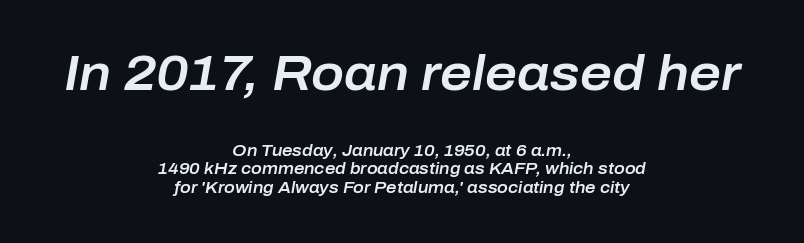
Q: Is the text italic (slanted)? A: Yes, it leans right by about 10 degrees.
Q: Is the text underlined? A: No.
Q: How is the paragraph aligned? A: Centered.
Q: Is the spacing between letters normal or unusually wide? A: Normal.
Q: Is the spacing between lines tight, normal or loose? A: Tight.
Q: Which block of text is set in a larger size, the first (top) or the second (bottom)? A: The first (top) one.
Q: Width (condensed, normal, or wide)? A: Normal.
Q: Stroke contrast? A: Low.
Q: x-height? A: Medium.
Q: Monospaced? A: No.
